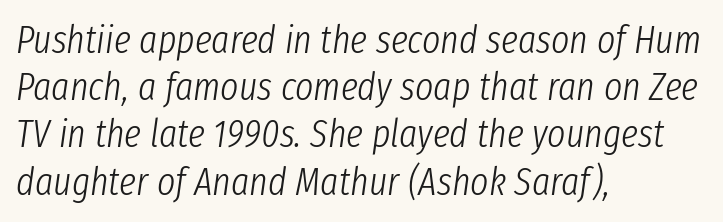
The image shows 39 px light, condensed type, italic (leaning right); set left-aligned, line spacing 1.21x, normal letter spacing, not underlined; low stroke contrast and a medium x-height.
